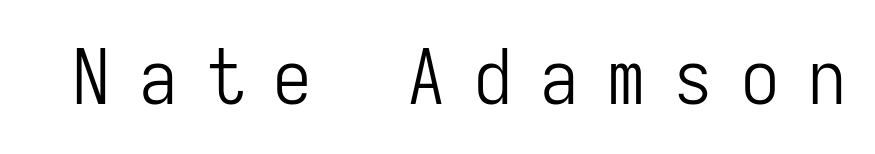
Q: Is the text bold? A: No.
Q: Is the text italic (slanted)? A: No, it is upright.
Q: Is the typeface a serif or a sans-serif typeface? A: Sans-serif.
Q: Is the text underlined? A: No.
Q: Is the spacing between letters normal or unusually wide? A: Unusually wide.
Q: Width (condensed, normal, or wide)? A: Condensed.
Q: Stroke contrast? A: Low.
Q: x-height? A: Medium.
Q: Monospaced? A: Yes.
